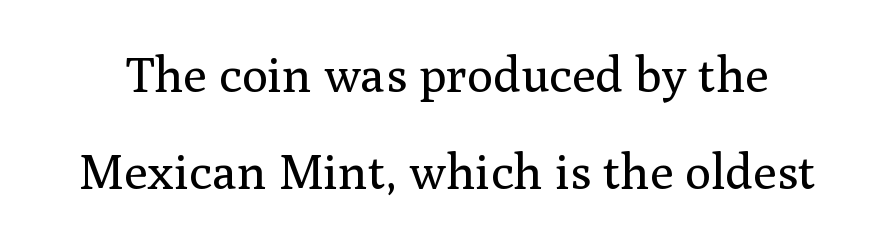
{"serif": "yes", "italic": "no", "bold": "no", "weight": "regular", "width": "normal", "stroke_contrast": "medium", "x_height": "medium", "monospaced": "no", "underline": "no", "line_spacing": "loose", "line_spacing_ratio": 1.97, "letter_spacing": "normal", "letter_spacing_em": 0.0, "glyph_px": 49}
